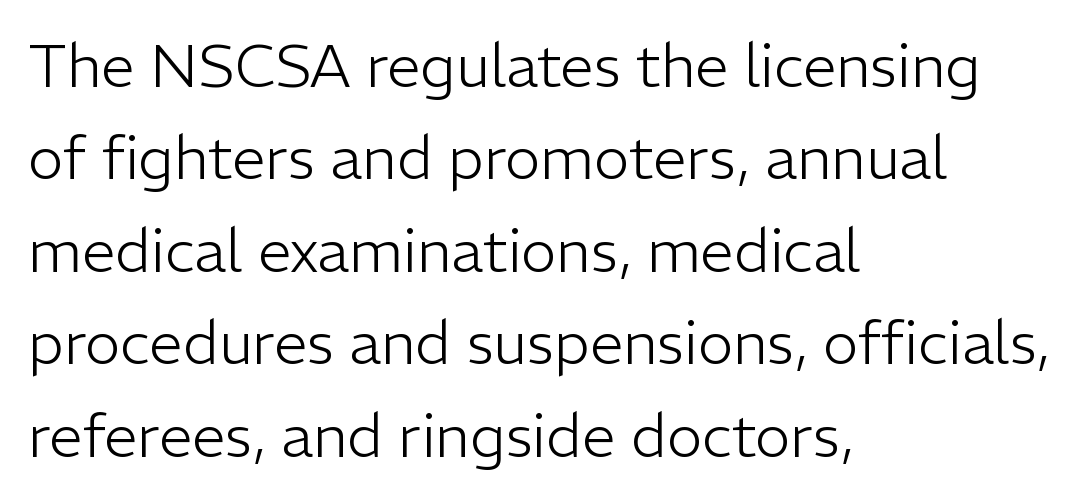
{"serif": "no", "italic": "no", "bold": "no", "weight": "light", "width": "normal", "stroke_contrast": "low", "x_height": "medium", "monospaced": "no", "underline": "no", "align": "left", "line_spacing": "normal", "line_spacing_ratio": 1.54, "letter_spacing": "normal", "letter_spacing_em": 0.0, "glyph_px": 60}
